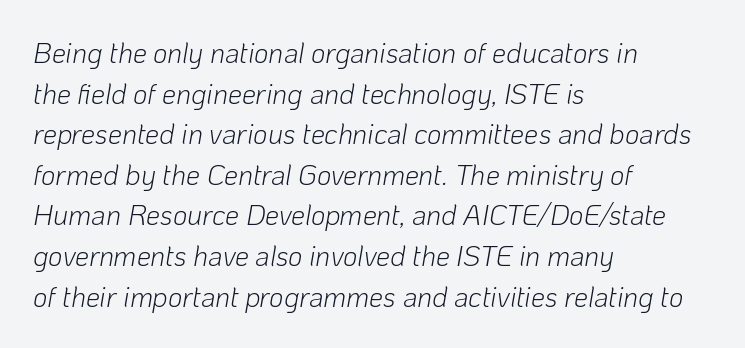
{"italic": "yes", "lean": "right", "slant_degrees": 10, "bold": "no", "weight": "light", "width": "normal", "stroke_contrast": "low", "x_height": "medium", "monospaced": "no", "underline": "no", "align": "left", "line_spacing": "normal", "line_spacing_ratio": 1.45, "letter_spacing": "normal", "letter_spacing_em": 0.0, "glyph_px": 28}
